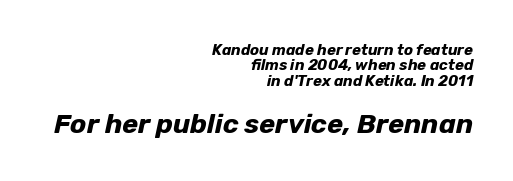
Does the weight exceed regular? Yes, all the way to bold. The letters are slanted; this is an italic face. Check under the words: just untouched page. Honestly, the rows look squashed on top of each other.
